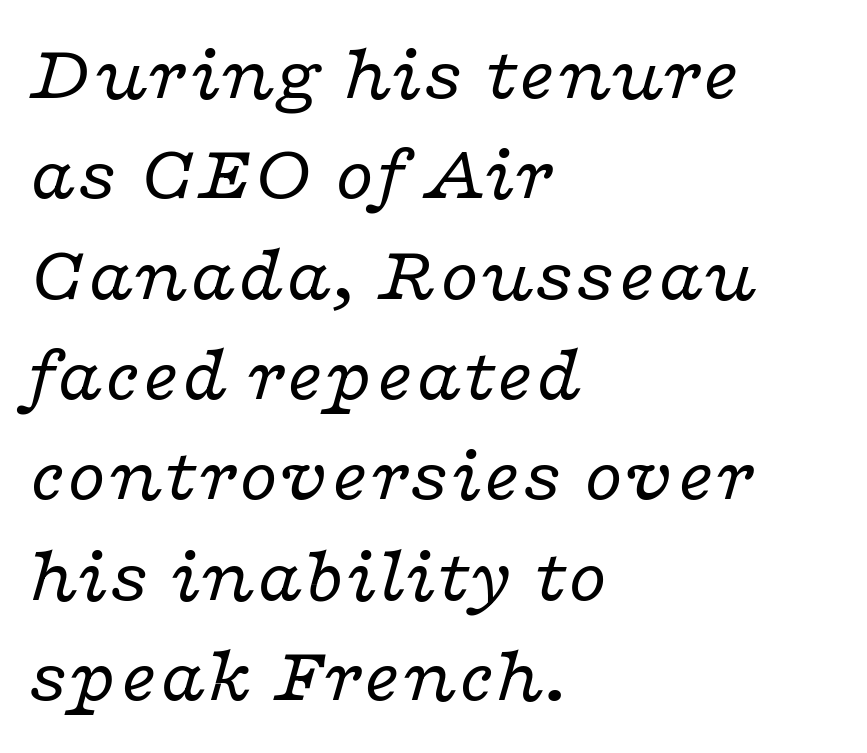
How would I describe the line gaps? Plain and ordinary. Spacing verdict: proportional, widths tailored to each character. Short and long lines alike share a common starting point at left. Letterform terminals end in serifs throughout the passage.
